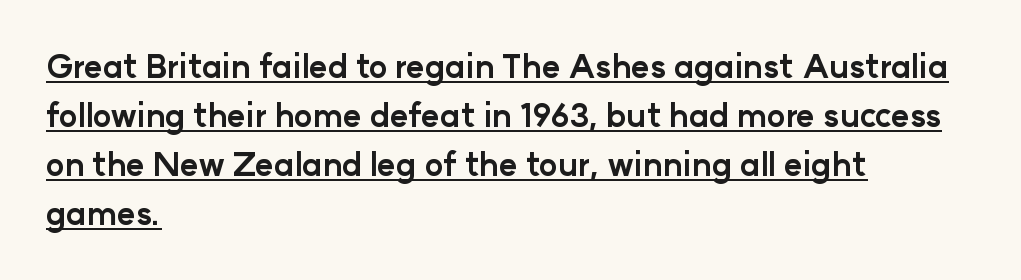
The letters advance in unequal steps, a hallmark of proportional type. Baseline-to-baseline distance is the conventional proportion of letter height. In terms of letterform style, serifs are entirely absent. Is the block centered? No — it sits flush against the left margin.
